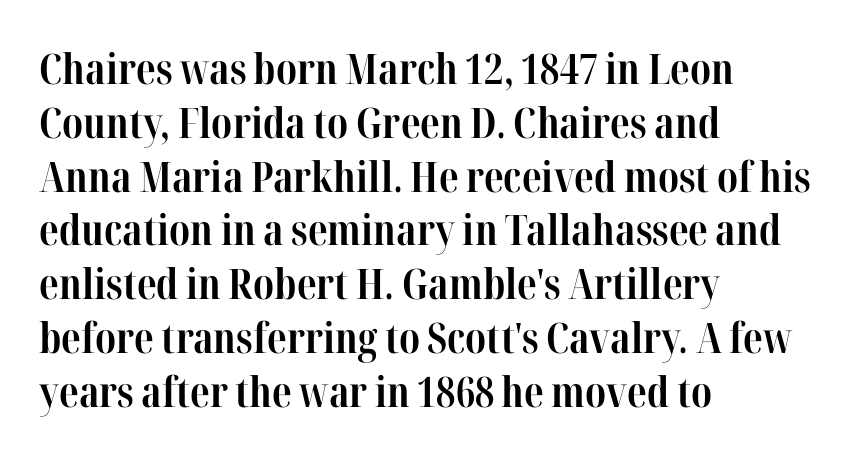
Rule under the text: the space is simply empty. The vertical gap from one line to the next is medium. The passage is arranged the way most books set body copy — flush left. Is there any slant? The stems are plumb. Do the characters align in a grid? No, the font is proportional. Typographic density is high because the face is bold.
